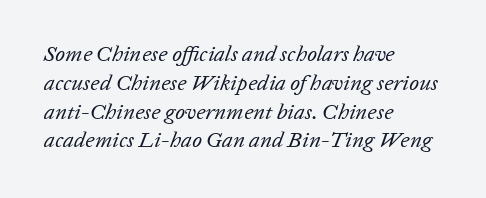
Q: Is the text bold? A: No.
Q: Is the text italic (slanted)? A: Yes, it leans right by about 20 degrees.
Q: Is the text underlined? A: No.
Q: How is the paragraph aligned? A: Left-aligned.
Q: Is the spacing between letters normal or unusually wide? A: Normal.
Q: Is the spacing between lines tight, normal or loose? A: Normal.
